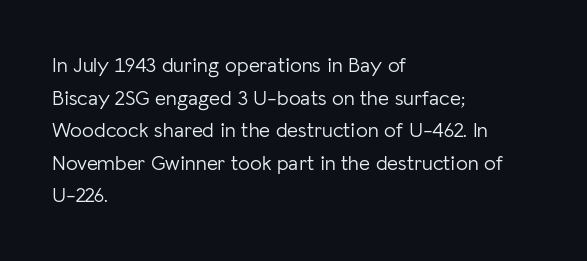
The axis of the letterforms is exactly vertical. Here the glyphs are tracked normally, forming tight word shapes. Descenders hang freely into open space. Line beginnings align vertically; line endings do not. The rows are spaced the way most documents space them.
